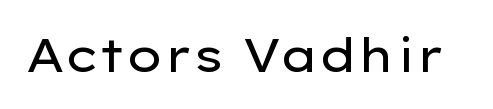
How are the letters spaced? Ordinarily, with no added tracking. Summary of weight: not heavy and not bold. Glance below the letters and you will spot only blank space. The font family rendered here belongs to the sans-serif group.
